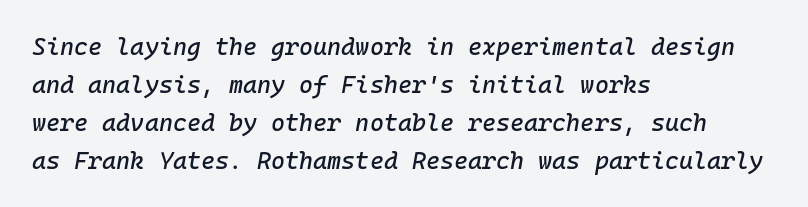
The passage shown is not underscored anywhere. The whole block is typeset with a tilt. The face used here is rendered with its standard letterfit. Honestly, the row spacing looks completely unremarkable. The setting favours the left margin, as ordinary paragraphs usually do.
